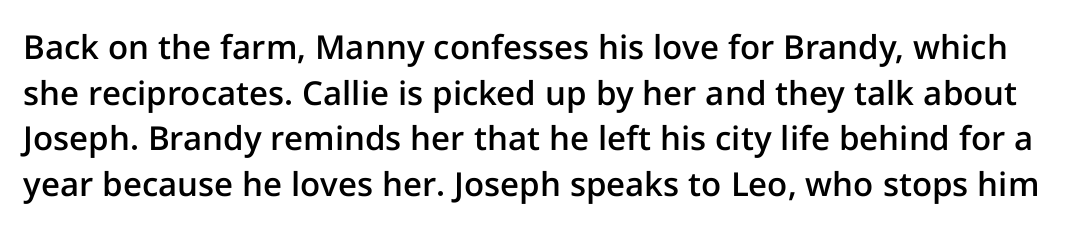
Q: Is the text bold? A: Semi-bold.
Q: Is the text italic (slanted)? A: No, it is upright.
Q: Is the typeface a serif or a sans-serif typeface? A: Sans-serif.
Q: Is the text underlined? A: No.
Q: Is the spacing between letters normal or unusually wide? A: Normal.
Q: Is the spacing between lines tight, normal or loose? A: Normal.
Q: Width (condensed, normal, or wide)? A: Normal.
Q: Stroke contrast? A: Low.
Q: x-height? A: Medium.
Q: Monospaced? A: No.
